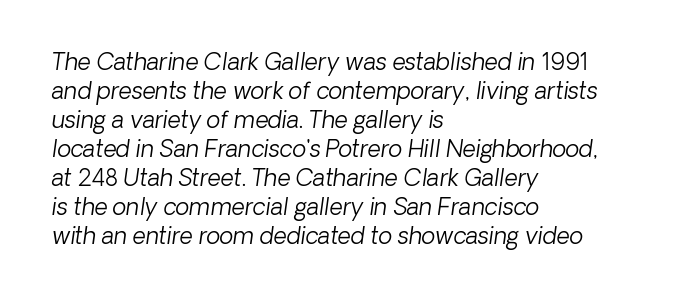
Q: Is the text bold? A: No.
Q: Is the text underlined? A: No.
Q: How is the paragraph aligned? A: Left-aligned.
Q: Is the spacing between letters normal or unusually wide? A: Normal.
Q: Is the spacing between lines tight, normal or loose? A: Normal.
